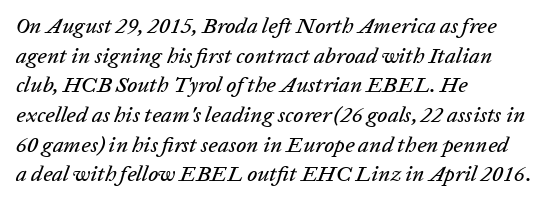
{"italic": "yes", "lean": "right", "slant_degrees": 20, "underline": "no", "align": "left", "line_spacing": "normal", "line_spacing_ratio": 1.35, "letter_spacing": "normal", "letter_spacing_em": 0.0, "glyph_px": 22}
